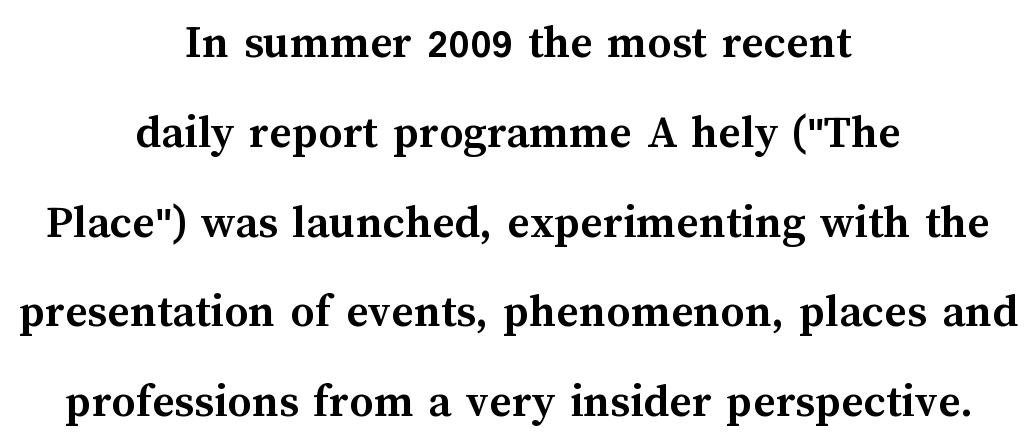
The image shows 48 px semibold type, upright; set centered, line spacing 1.87x, normal letter spacing, not underlined; medium stroke contrast and a medium x-height.
